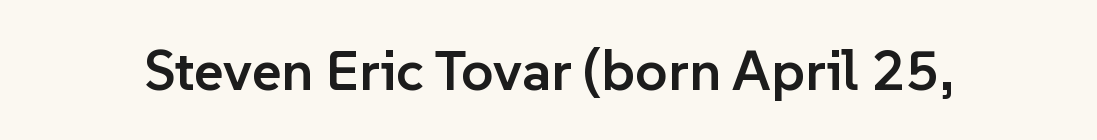
Q: Is the text bold? A: Semi-bold.
Q: Is the text italic (slanted)? A: No, it is upright.
Q: Is the typeface a serif or a sans-serif typeface? A: Sans-serif.
Q: Is the text underlined? A: No.
Q: Is the spacing between letters normal or unusually wide? A: Normal.
Q: Width (condensed, normal, or wide)? A: Normal.
Q: Stroke contrast? A: Low.
Q: x-height? A: Medium.
Q: Monospaced? A: No.
